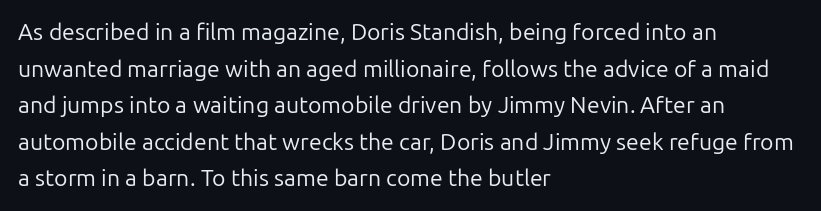
The image shows 23 px text type, upright; set left-aligned, normal line spacing (1.59x), normal letter spacing, not underlined.
